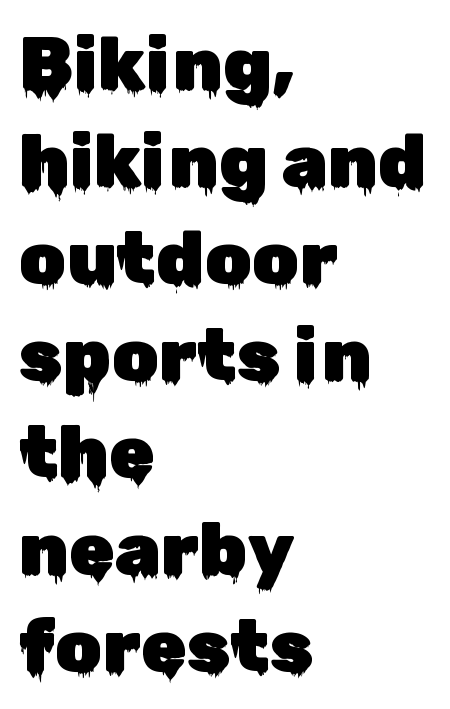
The image shows 74 px sans-serif type, upright; set left-aligned, normal line spacing (1.31x), normal letter spacing, not underlined; low stroke contrast and a medium x-height.
